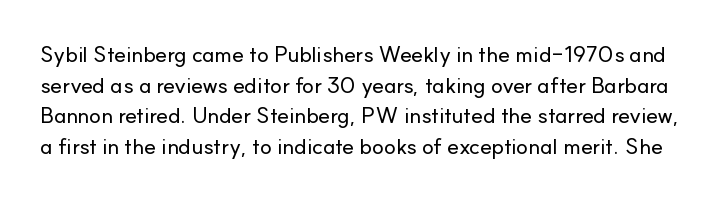
Is there much room between lines? A standard amount, neither cramped nor airy. This rendering features lettering with no underline. Compared with typical body copy, the letter spacing here is the same. In terms of posture, this sample is upright.
